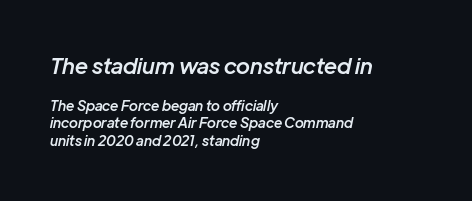
Q: Is the text bold? A: Semi-bold.
Q: Is the text italic (slanted)? A: Yes, it leans right by about 12 degrees.
Q: Is the text underlined? A: No.
Q: How is the paragraph aligned? A: Left-aligned.
Q: Is the spacing between letters normal or unusually wide? A: Normal.
Q: Is the spacing between lines tight, normal or loose? A: Normal.
Q: Which block of text is set in a larger size, the first (top) or the second (bottom)? A: The first (top) one.
